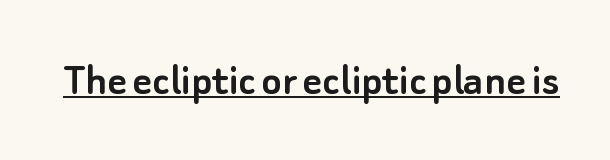
Is this a fixed-width face? No — the glyphs have proportional, varying widths. These lines keep a tight, regular rhythm from letter to letter. The specimen includes a rule beneath the text block's lines. These lines were composed using upright roman letters. The typeface chosen for these lines omits serifs.
